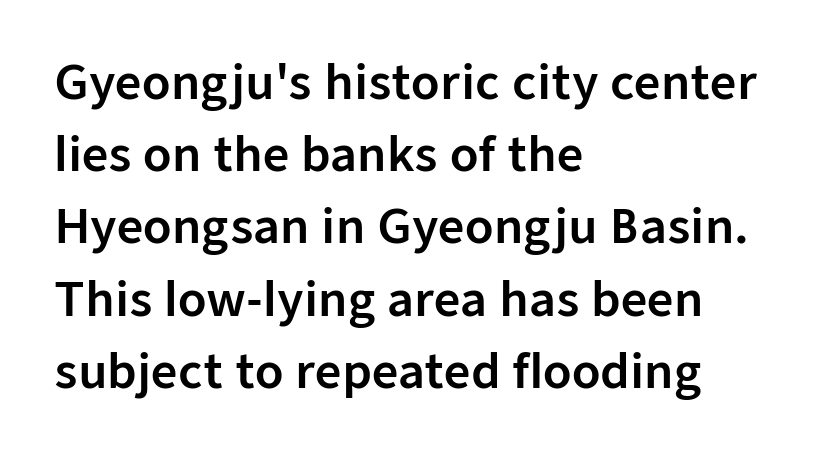
Between one letter and the next there's only the usual sliver of space. Do the letters lean? They stand straight. Font category for this specimen: sans-serif. The space beneath each line is pristine and unruled.
